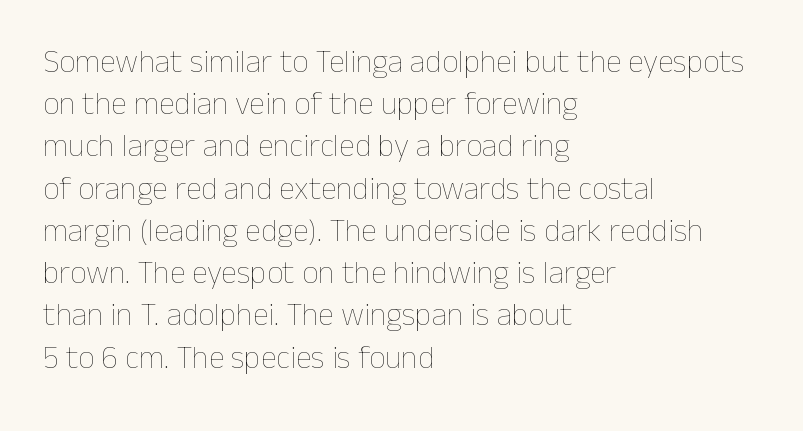
The image shows 32 px thin type, upright; set left-aligned, normal line spacing (1.32x), normal letter spacing, not underlined; low stroke contrast and a medium x-height.
